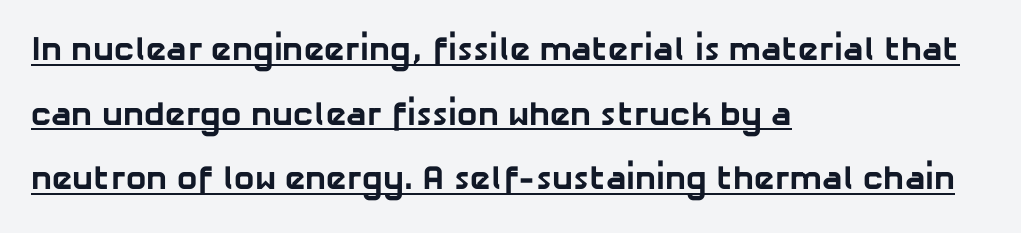
Tracking value appears to be zero — textbook default spacing. Type style note: lacks serifs. Notice the wide empty band between every row — that's loose leading. These lines are rendered in a variable-pitch font. Summary of weight: heavy, a full bold.
